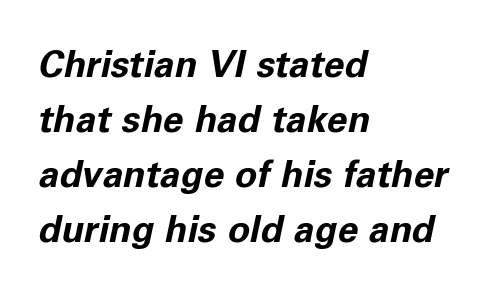
The image shows 37 px bold type, italic (leaning right); set left-aligned, normal line spacing (1.49x), normal letter spacing, not underlined; low stroke contrast and a medium x-height.
